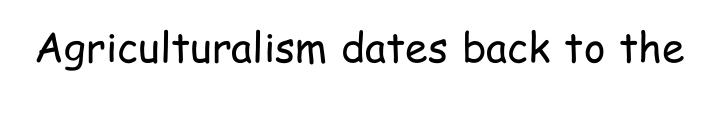
The image shows 41 px regular-weight, condensed sans-serif type, upright; set normal letter spacing, not underlined; low stroke contrast and a medium x-height.
